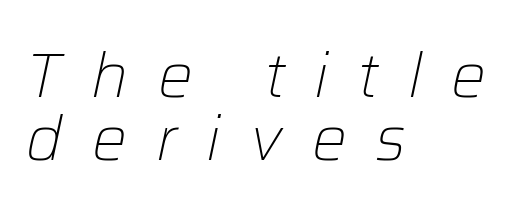
{"italic": "yes", "lean": "right", "slant_degrees": 12, "bold": "no", "weight": "light", "width": "normal", "stroke_contrast": "low", "x_height": "medium", "monospaced": "no", "underline": "no", "align": "left", "line_spacing": "tight", "line_spacing_ratio": 1.01, "letter_spacing": "wide", "letter_spacing_em": 0.47, "glyph_px": 62}
